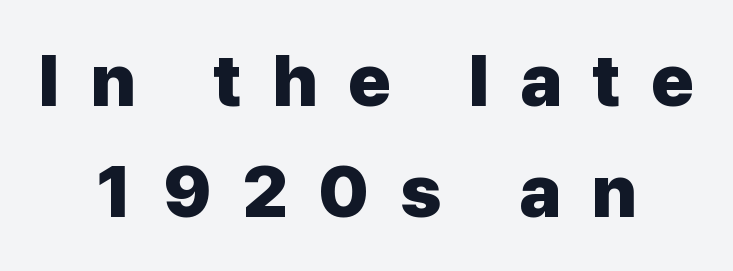
The image shows 73 px heavy sans-serif type, upright; set centered, normal line spacing (1.52x), unusually wide letter spacing (+0.42 em), not underlined; low stroke contrast and a medium x-height.
